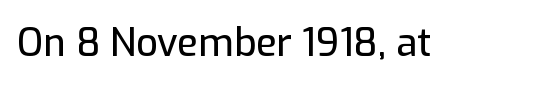
Q: Is the text italic (slanted)? A: No, it is upright.
Q: Is the typeface a serif or a sans-serif typeface? A: Sans-serif.
Q: Is the text underlined? A: No.
Q: Is the spacing between letters normal or unusually wide? A: Normal.
Q: Width (condensed, normal, or wide)? A: Normal.
Q: Stroke contrast? A: Low.
Q: x-height? A: Medium.
Q: Monospaced? A: No.
